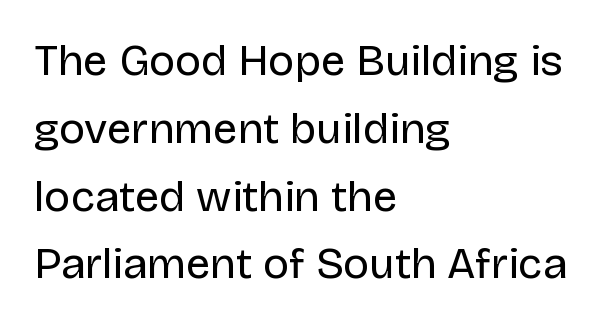
Compared with typical paragraphs, the rows here are spaced about the same. Each row of text sits above clean, open space. Spacing verdict: proportional, widths tailored to each character. Italic: no, the glyphs are upright roman. The lines are quadded left. Glyph-to-glyph distance matches everyday printed text.
